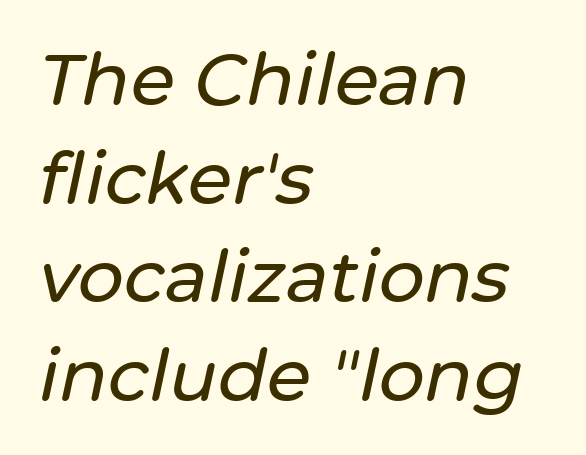
Bare-footed words on every line. Here the glyphs are tracked normally, forming tight word shapes. If you drew a ruler down the left edge, every line would touch it. Note the varied advance widths — an 'i' is clearly narrower than an 'm'. The designer left line spacing at the default. Looking at the ascenders, they clearly lean.
